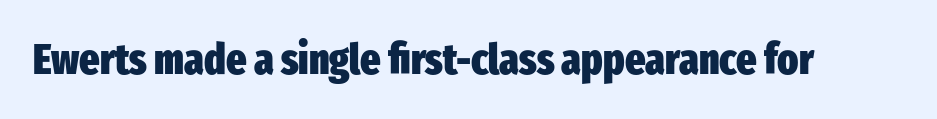
Q: Is the text bold? A: Yes.
Q: Is the text italic (slanted)? A: No, it is upright.
Q: Is the typeface a serif or a sans-serif typeface? A: Sans-serif.
Q: Is the text underlined? A: No.
Q: Is the spacing between letters normal or unusually wide? A: Normal.
Q: Width (condensed, normal, or wide)? A: Condensed.
Q: Stroke contrast? A: Low.
Q: x-height? A: Medium.
Q: Monospaced? A: No.
